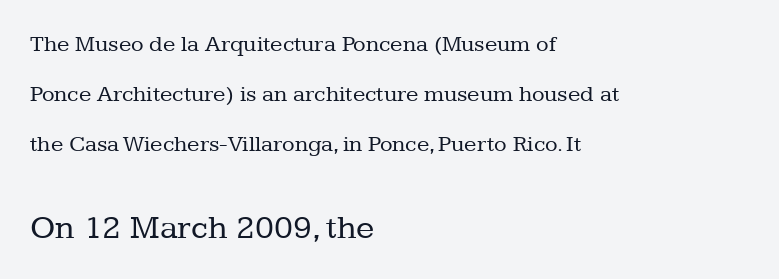
{"serif": "yes", "italic": "no", "bold": "no", "weight": "regular", "width": "normal", "stroke_contrast": "low", "x_height": "medium", "monospaced": "no", "underline": "no", "align": "left", "line_spacing": "loose", "line_spacing_ratio": 2.17, "letter_spacing": "normal", "letter_spacing_em": 0.0, "larger_block": "second", "size_ratio": 1.48, "glyph_px": 34}
